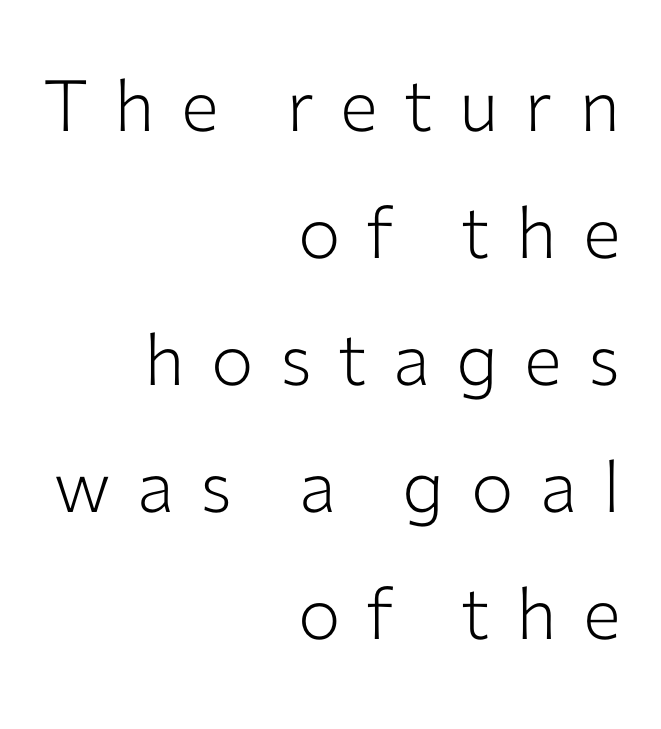
{"serif": "no", "italic": "no", "bold": "no", "weight": "light", "width": "normal", "stroke_contrast": "low", "x_height": "medium", "monospaced": "no", "underline": "no", "align": "right", "line_spacing_ratio": 1.79, "letter_spacing": "wide", "letter_spacing_em": 0.37, "glyph_px": 71}
